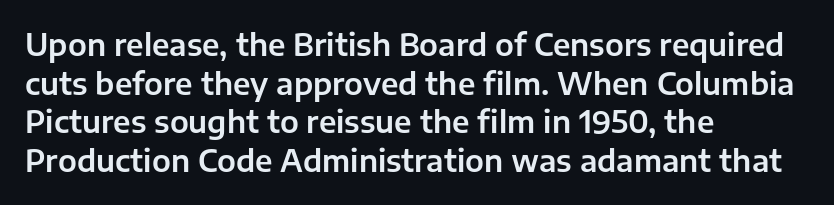
If you measured baseline to baseline, you'd find a middling distance. If you drew a ruler down the left edge, every line would touch it. The strip under each line holds only bare page. Font category for this specimen: sans-serif.
